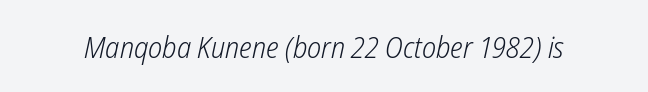
{"italic": "yes", "lean": "right", "slant_degrees": 12, "bold": "no", "weight": "light", "width": "condensed", "stroke_contrast": "low", "x_height": "medium", "monospaced": "no", "underline": "no", "letter_spacing": "normal", "letter_spacing_em": 0.0, "glyph_px": 30}
